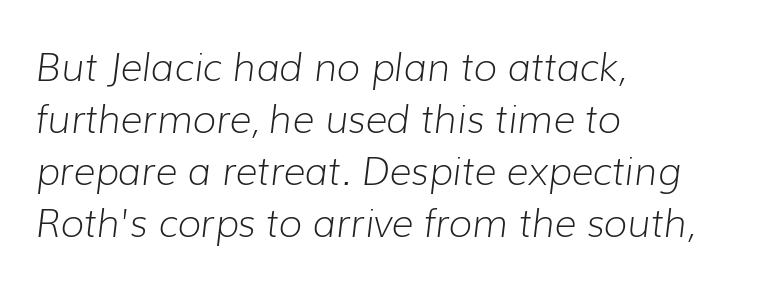
An italicized treatment has been applied to the whole sample. Caption: standard tracking, unaltered. Stems and bowls with no extra thickness — not bold. All the whitespace from short lines collects on the right.
